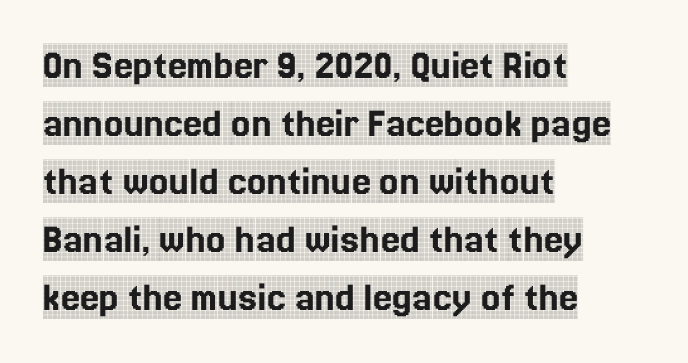
{"serif": "yes", "italic": "no", "width": "condensed", "x_height": "large", "monospaced": "no", "underline": "no", "align": "left", "line_spacing": "normal", "line_spacing_ratio": 1.35, "letter_spacing": "normal", "letter_spacing_em": 0.0, "glyph_px": 43}
